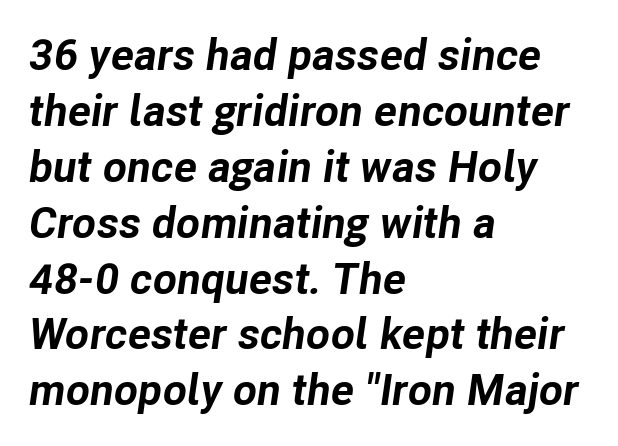
{"italic": "yes", "lean": "right", "slant_degrees": 8, "bold": "yes", "weight": "bold", "width": "normal", "stroke_contrast": "low", "x_height": "medium", "monospaced": "no", "underline": "no", "align": "left", "line_spacing": "normal", "line_spacing_ratio": 1.27, "letter_spacing": "normal", "letter_spacing_em": 0.0, "glyph_px": 44}
